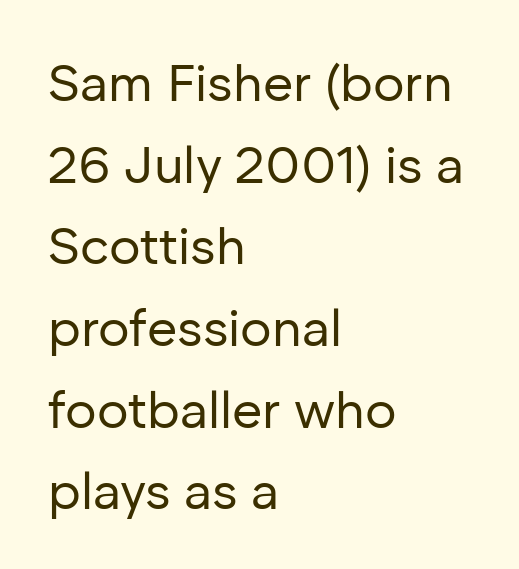
The image shows 52 px regular-weight sans-serif type, upright; set left-aligned, normal line spacing (1.57x), normal letter spacing, not underlined; low stroke contrast and a medium x-height.
